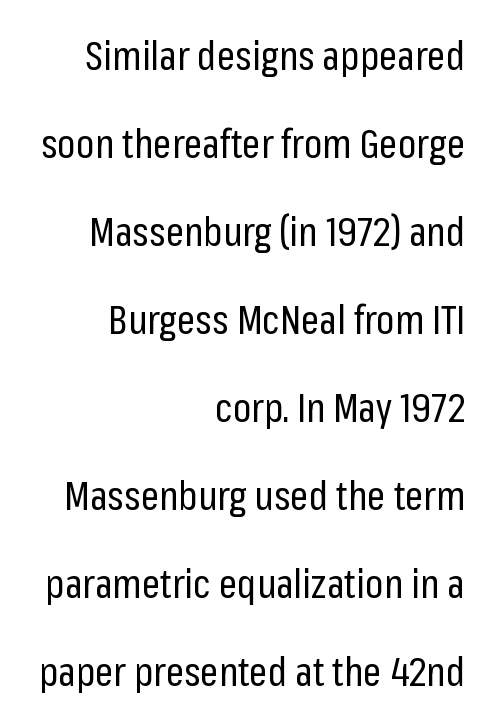
The gaps between neighbouring characters are ordinary and unremarkable. Baseline-to-baseline distance is far greater than the letter height. Weight: not bold — regular or lighter. Where is the straight margin? On the right. The face used here is a sans, in the tradition of grotesques and geometrics.
